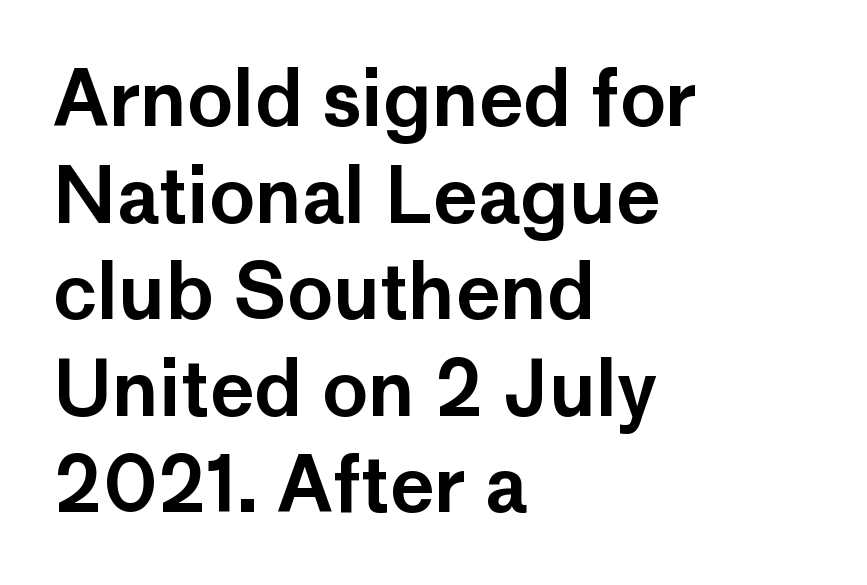
{"serif": "no", "italic": "no", "width": "normal", "stroke_contrast": "low", "x_height": "medium", "monospaced": "no", "underline": "no", "align": "left", "line_spacing": "normal", "line_spacing_ratio": 1.27, "letter_spacing": "normal", "letter_spacing_em": 0.0, "glyph_px": 76}
